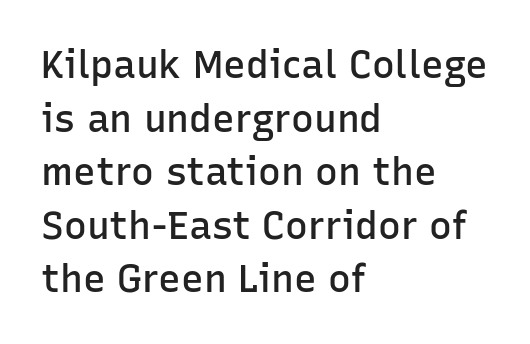
Every row of glyphs begins at an identical x-position on the left. Here the designer chose a conventional face with non-uniform glyph widths. The line-height multiplier appears to be the usual default. Upright lettering throughout. The strokes are fattened partway — semibold, not bold.
